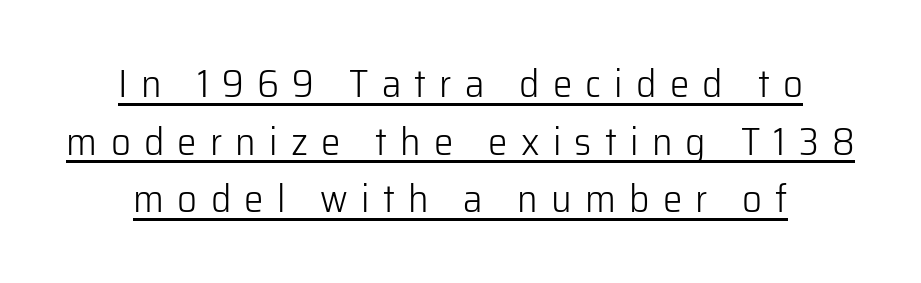
The image shows 39 px light sans-serif type, upright; set centered, normal line spacing (1.48x), unusually wide letter spacing (+0.34 em), underlined; low stroke contrast and a medium x-height.
